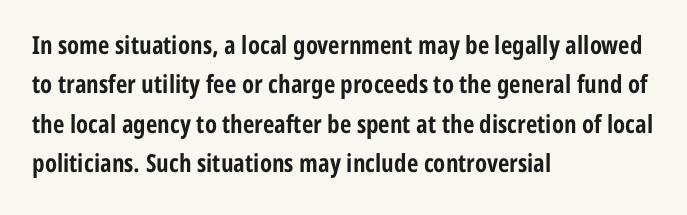
Evenly set lines give the paragraph a standard silhouette. Glance below the letters and you will spot only blank space. Typeset ragged right — the left edge is the straight one. This sample uses plain, unmodified letter spacing. Style check: upright. I'd describe the lettering as bold — thick and assertive.
